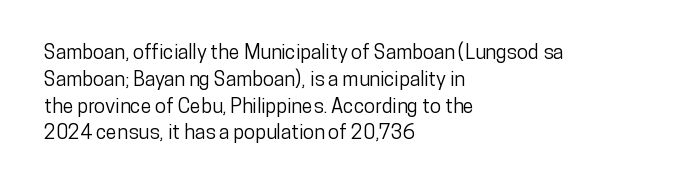
The image shows 20 px text type, upright; set left-aligned, normal line spacing (1.34x), normal letter spacing, not underlined.
